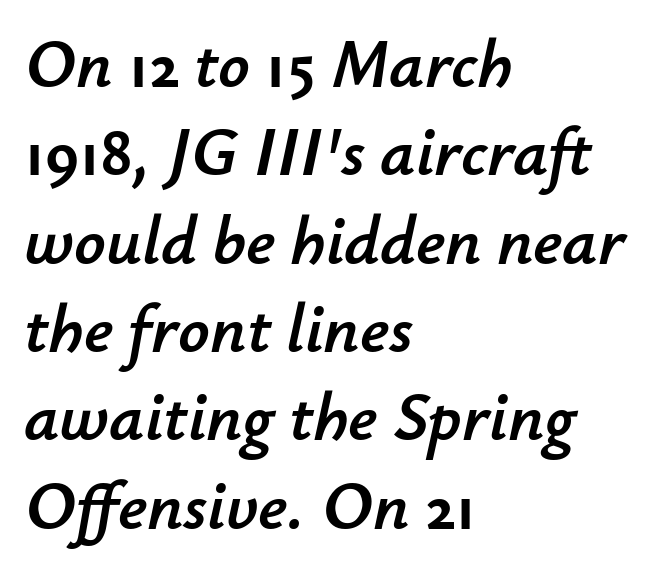
Q: Is the text italic (slanted)? A: Yes, it leans right by about 12 degrees.
Q: Is the text underlined? A: No.
Q: How is the paragraph aligned? A: Left-aligned.
Q: Is the spacing between letters normal or unusually wide? A: Normal.
Q: Is the spacing between lines tight, normal or loose? A: Normal.
Q: Width (condensed, normal, or wide)? A: Normal.
Q: Stroke contrast? A: Low.
Q: x-height? A: Small.
Q: Monospaced? A: No.
